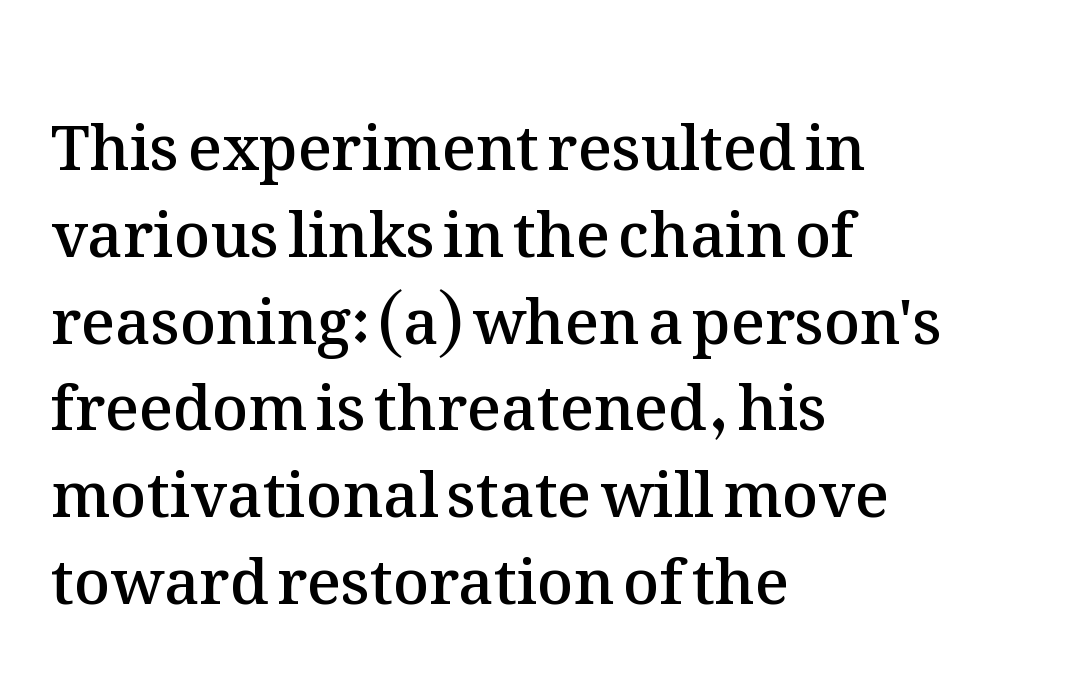
{"italic": "no", "bold": "semi", "weight": "semibold", "width": "normal", "stroke_contrast": "medium", "x_height": "medium", "monospaced": "no", "underline": "no", "align": "left", "line_spacing": "normal", "line_spacing_ratio": 1.4, "letter_spacing": "normal", "letter_spacing_em": 0.0, "glyph_px": 62}
